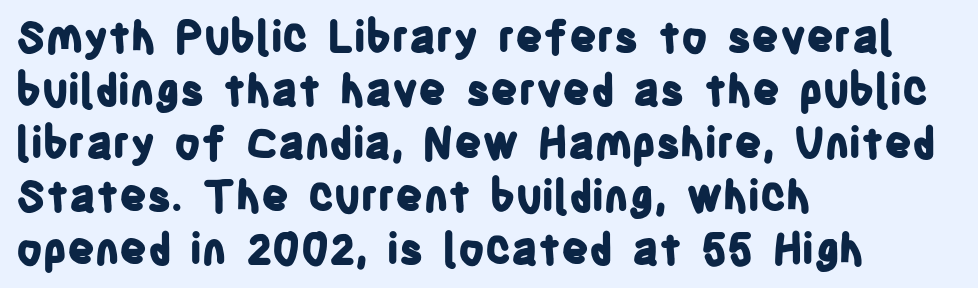
This rendering features lettering with no underline. The typeface chosen for these lines omits serifs. You'd pick this weight for a headline — it's a proper bold. Note the varied advance widths — an 'i' is clearly narrower than an 'm'. Leftover space on each line is placed entirely after the last word.
